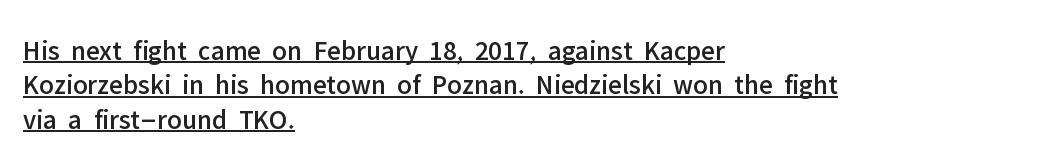
{"serif": "no", "italic": "no", "width": "normal", "stroke_contrast": "low", "x_height": "medium", "monospaced": "no", "underline": "yes", "align": "left", "line_spacing_ratio": 1.23, "letter_spacing": "normal", "letter_spacing_em": 0.0, "glyph_px": 28}
